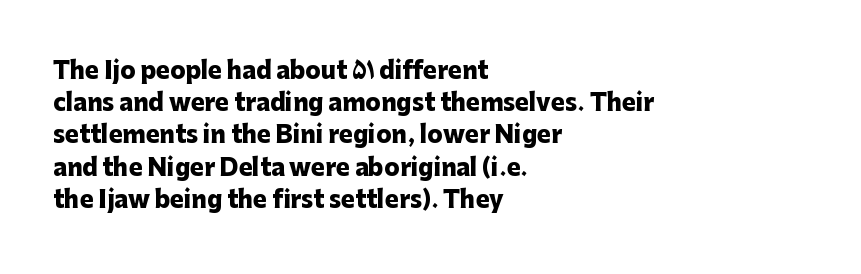
The image shows 23 px bold type, upright; set left-aligned, normal line spacing (1.4x), normal letter spacing, not underlined.
